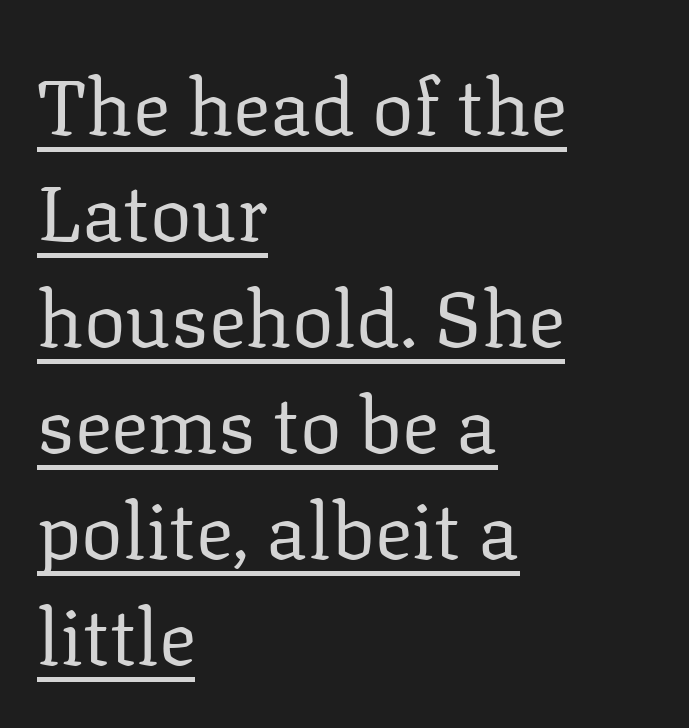
Q: Is the text bold? A: No.
Q: Is the text italic (slanted)? A: No, it is upright.
Q: Is the typeface a serif or a sans-serif typeface? A: Serif.
Q: Is the text underlined? A: Yes.
Q: How is the paragraph aligned? A: Left-aligned.
Q: Is the spacing between letters normal or unusually wide? A: Normal.
Q: Is the spacing between lines tight, normal or loose? A: Normal.
Q: Width (condensed, normal, or wide)? A: Normal.
Q: Stroke contrast? A: Low.
Q: x-height? A: Medium.
Q: Monospaced? A: No.
